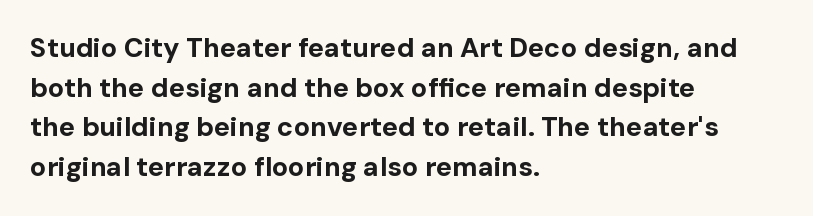
{"italic": "no", "bold": "yes", "underline": "no", "align": "left", "line_spacing": "normal", "line_spacing_ratio": 1.47, "letter_spacing": "normal", "letter_spacing_em": 0.0, "glyph_px": 27}
